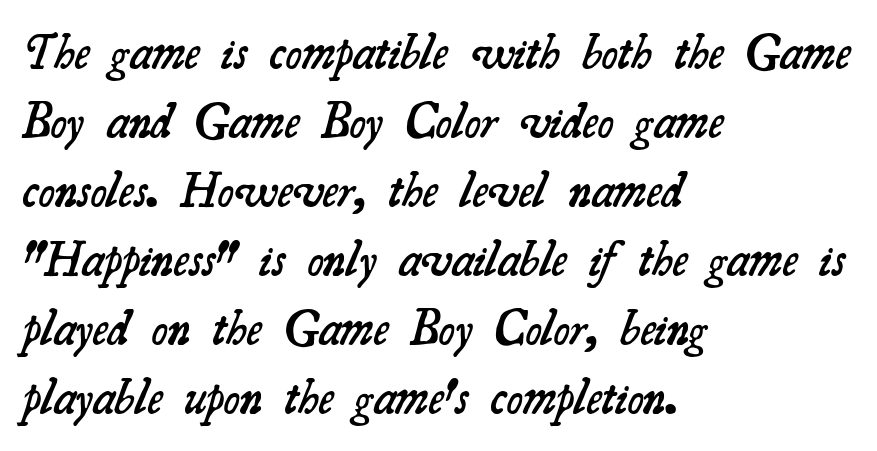
Q: Is the text bold? A: Semi-bold.
Q: Is the typeface a serif or a sans-serif typeface? A: Serif.
Q: Is the text underlined? A: No.
Q: How is the paragraph aligned? A: Left-aligned.
Q: Is the spacing between letters normal or unusually wide? A: Normal.
Q: Is the spacing between lines tight, normal or loose? A: Normal.
Q: Width (condensed, normal, or wide)? A: Normal.
Q: Stroke contrast? A: Medium.
Q: x-height? A: Small.
Q: Monospaced? A: No.
